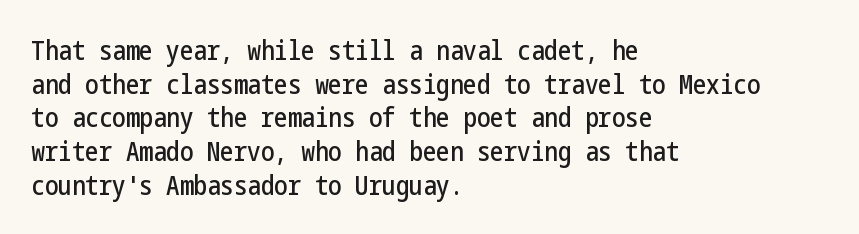
This is the regular roman posture of the typeface. Does extra space separate the letters? No, they use regular spacing. One-word summary of the alignment: left. How would I describe the line gaps? Plain and ordinary.
